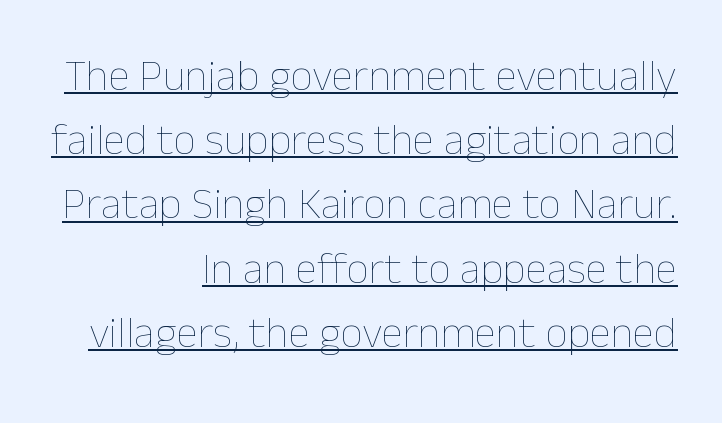
All the whitespace from short lines collects on the left. The weight tops out at a normal text grade. The passage shown has conventional tracking throughout. A typesetter would call this proportional, since set widths differ per character. Compared with undecorated copy, this sample adds a rule below the words.
